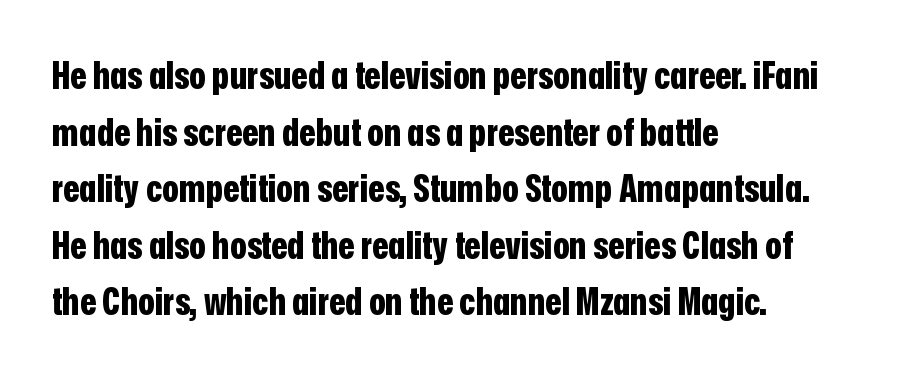
The image shows 38 px bold, condensed sans-serif type, upright; set left-aligned, normal line spacing (1.49x), normal letter spacing, not underlined; low stroke contrast and a medium x-height.
